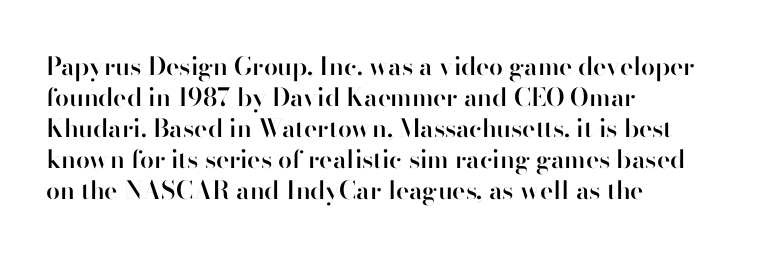
{"italic": "no", "bold": "semi", "underline": "no", "align": "left", "line_spacing_ratio": 1.24, "letter_spacing": "normal", "letter_spacing_em": 0.0, "glyph_px": 25}
